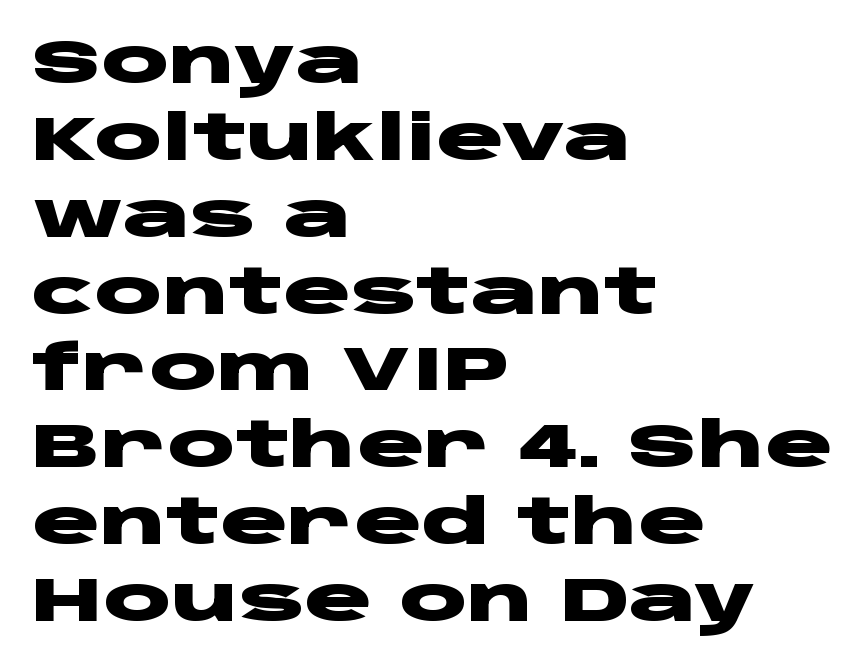
The lines in this sample share a left origin and differ only in where they stop. The passage shown is emphatically bold. The lettering holds an erect, upright posture throughout. Look at the tracking — it's just the regular setting, nothing added. Bare-footed words on every line.
